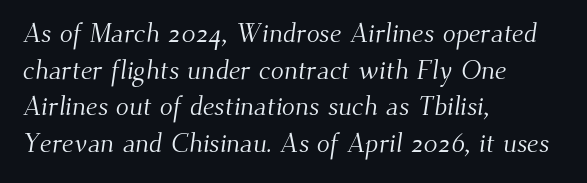
The image shows 27 px text type; set left-aligned, normal line spacing (1.36x), normal letter spacing, not underlined.
